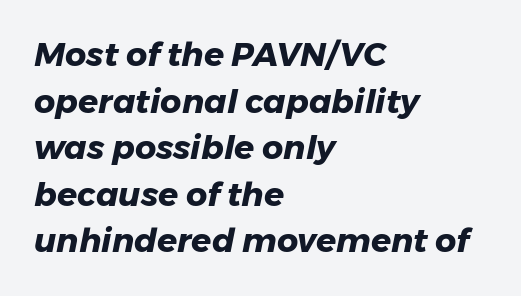
{"italic": "yes", "lean": "right", "slant_degrees": 11, "bold": "yes", "weight": "heavy", "width": "normal", "stroke_contrast": "low", "x_height": "medium", "monospaced": "no", "underline": "no", "align": "left", "line_spacing": "normal", "line_spacing_ratio": 1.41, "letter_spacing": "normal", "letter_spacing_em": 0.0, "glyph_px": 33}
